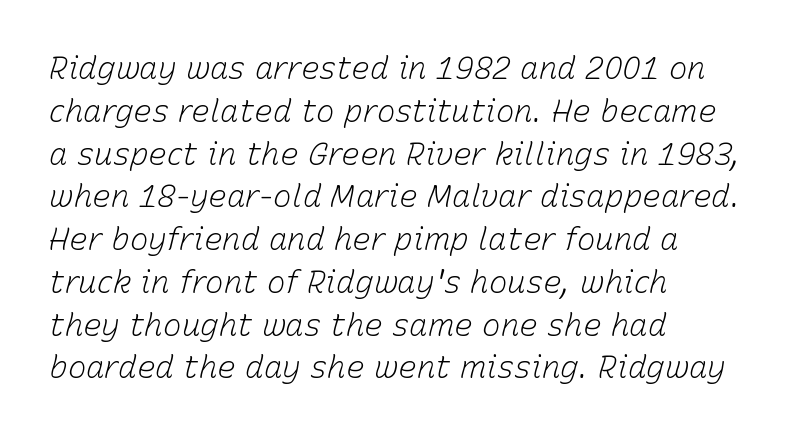
{"italic": "yes", "lean": "right", "slant_degrees": 15, "bold": "no", "weight": "light", "width": "normal", "stroke_contrast": "low", "x_height": "medium", "monospaced": "no", "underline": "no", "align": "left", "line_spacing": "normal", "line_spacing_ratio": 1.38, "letter_spacing": "normal", "letter_spacing_em": 0.0, "glyph_px": 31}
